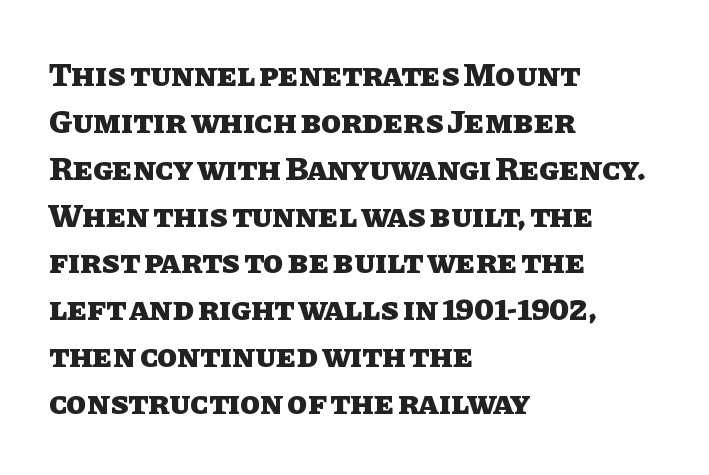
Q: Is the text bold? A: Yes.
Q: Is the text italic (slanted)? A: No, it is upright.
Q: Is the text underlined? A: No.
Q: How is the paragraph aligned? A: Left-aligned.
Q: Is the spacing between letters normal or unusually wide? A: Normal.
Q: Is the spacing between lines tight, normal or loose? A: Normal.
Q: Width (condensed, normal, or wide)? A: Normal.
Q: Stroke contrast? A: Low.
Q: x-height? A: Large.
Q: Monospaced? A: No.
